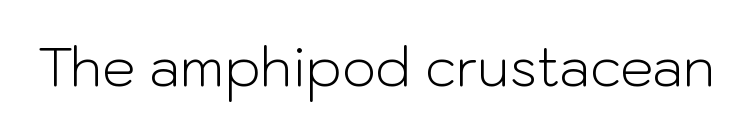
Q: Is the text bold? A: No.
Q: Is the text italic (slanted)? A: No, it is upright.
Q: Is the typeface a serif or a sans-serif typeface? A: Sans-serif.
Q: Is the text underlined? A: No.
Q: Is the spacing between letters normal or unusually wide? A: Normal.
Q: Width (condensed, normal, or wide)? A: Normal.
Q: Stroke contrast? A: Low.
Q: x-height? A: Medium.
Q: Monospaced? A: No.
